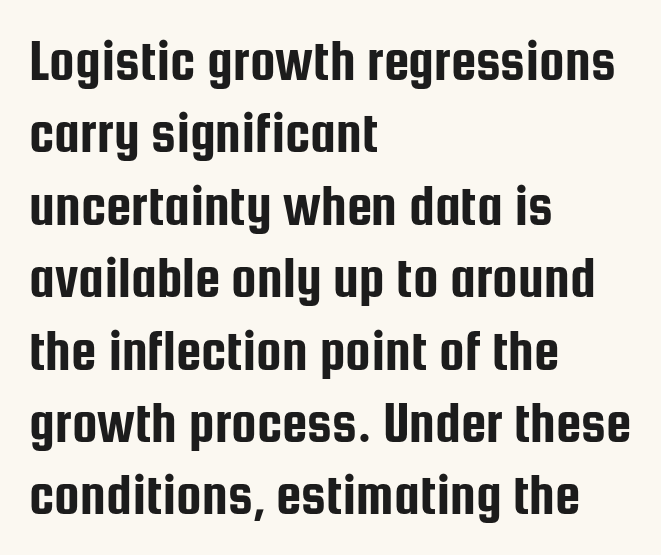
The image shows 57 px condensed sans-serif type, upright; set left-aligned, normal line spacing (1.27x), normal letter spacing, not underlined; low stroke contrast and a medium x-height.
